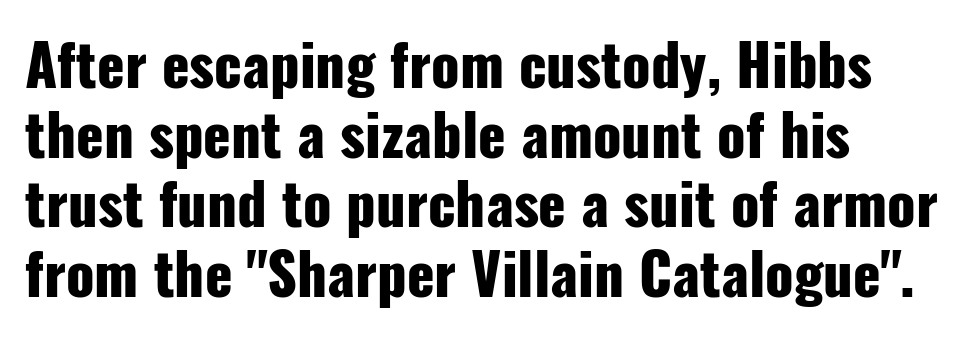
{"serif": "no", "italic": "no", "bold": "yes", "weight": "heavy", "width": "condensed", "stroke_contrast": "low", "x_height": "medium", "monospaced": "no", "underline": "no", "line_spacing_ratio": 1.22, "letter_spacing": "normal", "letter_spacing_em": 0.0, "glyph_px": 57}
